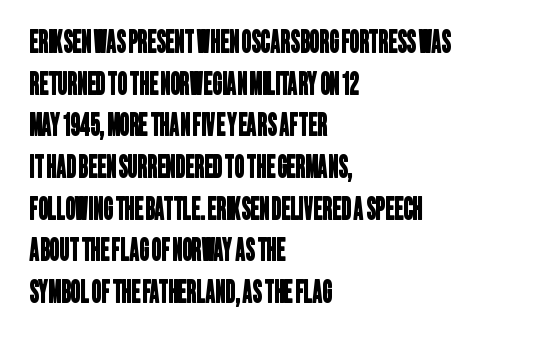
{"serif": "no", "width": "condensed", "stroke_contrast": "low", "x_height": "large", "monospaced": "no", "underline": "no", "align": "left", "line_spacing": "normal", "line_spacing_ratio": 1.39, "letter_spacing": "normal", "letter_spacing_em": 0.0, "glyph_px": 30}
